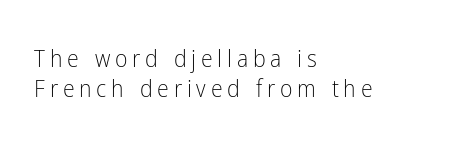
The strokes carry an ordinary text weight at most. All the whitespace from short lines collects on the right. Caption: expanded tracking, letters set apart. Vertical strokes here are truly vertical. Unmarked baselines from the first word to the last.
